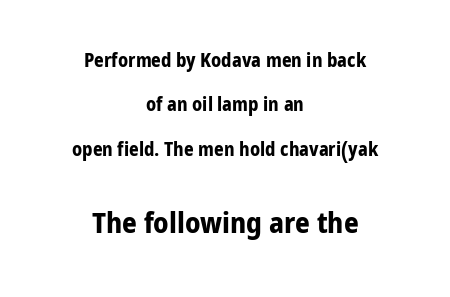
Q: Is the text bold? A: Yes.
Q: Is the text italic (slanted)? A: No, it is upright.
Q: Is the typeface a serif or a sans-serif typeface? A: Sans-serif.
Q: Is the text underlined? A: No.
Q: How is the paragraph aligned? A: Centered.
Q: Is the spacing between letters normal or unusually wide? A: Normal.
Q: Is the spacing between lines tight, normal or loose? A: Loose.
Q: Which block of text is set in a larger size, the first (top) or the second (bottom)? A: The second (bottom) one.
Q: Width (condensed, normal, or wide)? A: Normal.
Q: Stroke contrast? A: Low.
Q: x-height? A: Medium.
Q: Monospaced? A: No.
